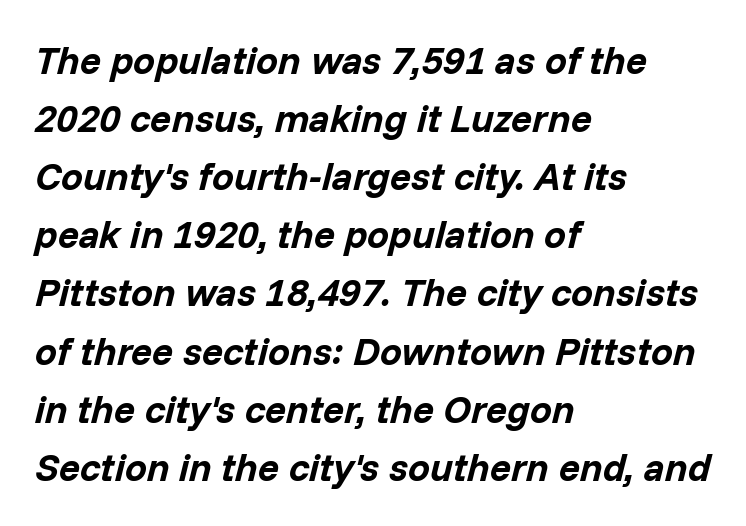
{"italic": "yes", "lean": "right", "slant_degrees": 14, "bold": "yes", "weight": "bold", "width": "normal", "stroke_contrast": "low", "x_height": "medium", "monospaced": "no", "underline": "no", "align": "left", "line_spacing": "normal", "line_spacing_ratio": 1.49, "letter_spacing": "normal", "letter_spacing_em": 0.0, "glyph_px": 39}
